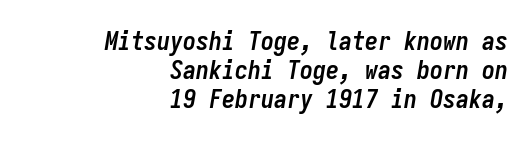
{"italic": "yes", "lean": "right", "slant_degrees": 9, "bold": "yes", "underline": "no", "align": "right", "line_spacing": "tight", "line_spacing_ratio": 1.12, "letter_spacing": "normal", "letter_spacing_em": 0.0, "glyph_px": 26}
